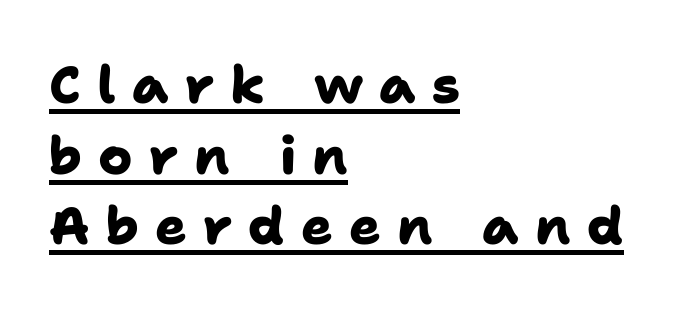
Where is the straight margin? On the left. The letters advance in unequal steps, a hallmark of proportional type. Regular leading. A typographer would call this underscored text.
